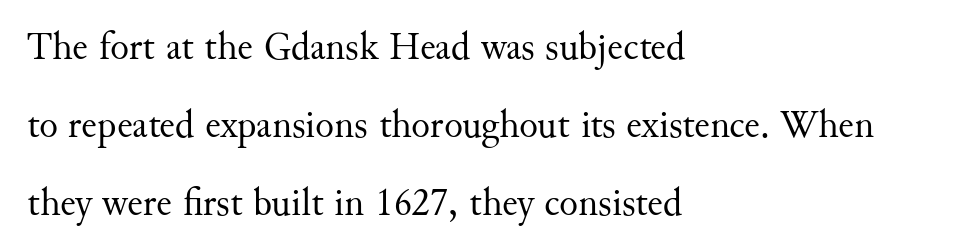
Every stem runs plumb, perpendicular to the baseline. Glance below the letters and you will spot only blank space. Do the characters align in a grid? No, the font is proportional. The space between consecutive lines is lavish. The font is comparable to plain body text, perhaps lighter. Characters follow at the spacing the type designer built in.
